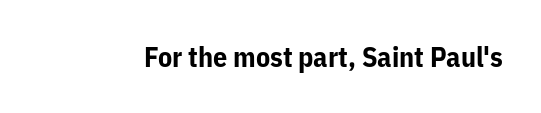
The passage shown is emphatically bold. Observe the ordinary spacing: letters are neighbours, not strangers. Spacing verdict: proportional, widths tailored to each character. The designer went with a sans here, leaving each stem footless. Rule under the text: the space is simply empty.
